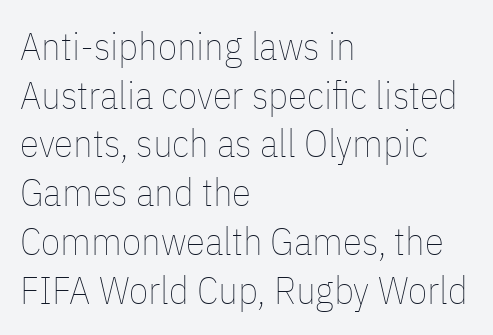
The image shows 39 px thin, condensed type, upright; set left-aligned, normal line spacing (1.25x), normal letter spacing, not underlined; low stroke contrast and a medium x-height.
